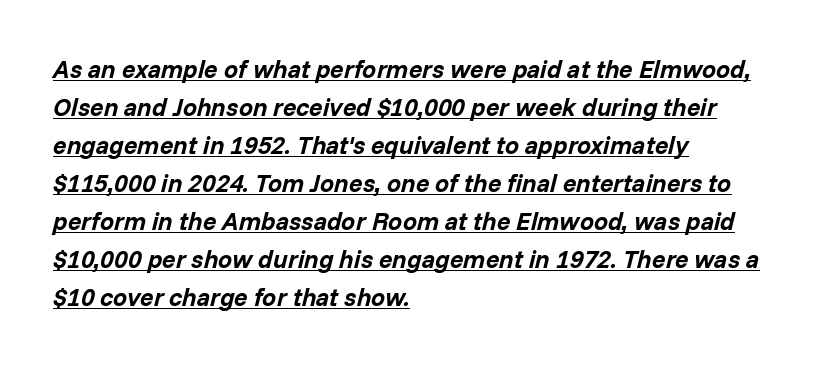
The image shows 25 px bold type, italic (leaning right); set left-aligned, normal line spacing (1.52x), normal letter spacing, underlined.
